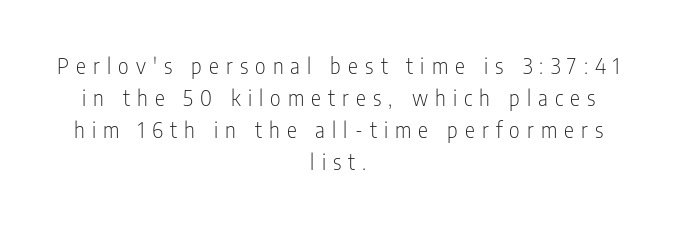
Whoever set this chose a conventional vertical rhythm. The letters are spread apart with noticeably loose tracking. Characters remain perfectly vertical along every line. Unbolded letterforms with no extra heft.
